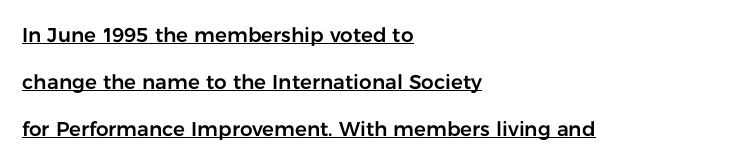
The image shows 20 px text type, upright; set left-aligned, loose line spacing (2.34x), normal letter spacing, underlined.
